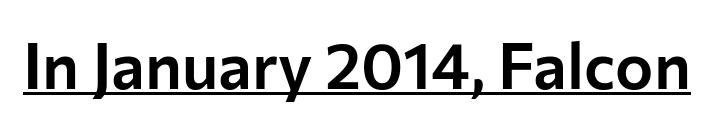
Do the letters lean? They stand straight. The line texture is even and compact thanks to regular tracking. Character widths vary here, with narrow letters taking less room than wide ones. The words here are underlined. The font family rendered here belongs to the sans-serif group.
